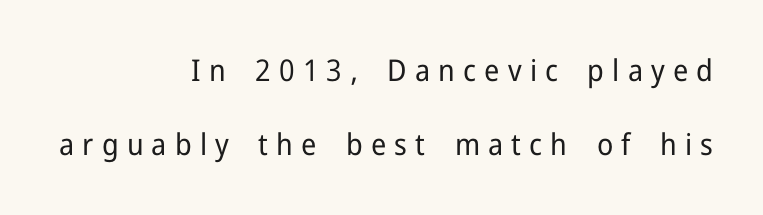
{"serif": "no", "italic": "no", "bold": "no", "weight": "regular", "width": "normal", "stroke_contrast": "low", "x_height": "medium", "monospaced": "no", "underline": "no", "align": "right", "line_spacing": "loose", "line_spacing_ratio": 2.48, "letter_spacing": "wide", "letter_spacing_em": 0.27, "glyph_px": 30}
